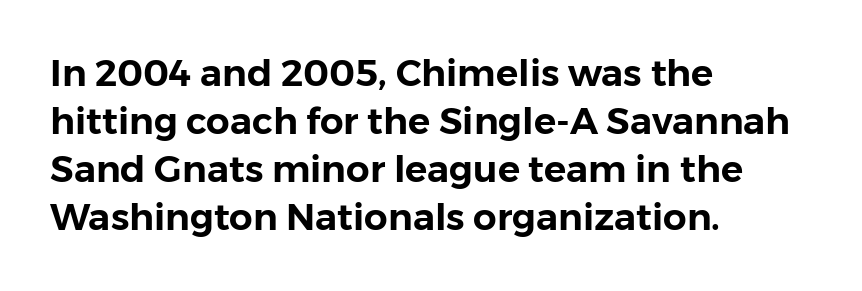
Q: Is the text italic (slanted)? A: No, it is upright.
Q: Is the typeface a serif or a sans-serif typeface? A: Sans-serif.
Q: Is the text underlined? A: No.
Q: How is the paragraph aligned? A: Left-aligned.
Q: Is the spacing between letters normal or unusually wide? A: Normal.
Q: Is the spacing between lines tight, normal or loose? A: Normal.
Q: Width (condensed, normal, or wide)? A: Normal.
Q: Stroke contrast? A: Low.
Q: x-height? A: Medium.
Q: Monospaced? A: No.
